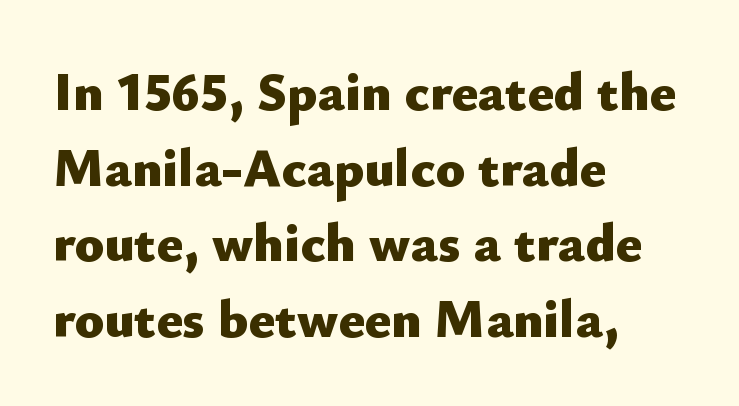
The image shows 54 px heavy sans-serif type, upright; set left-aligned, normal line spacing (1.4x), normal letter spacing, not underlined; low stroke contrast and a small x-height.
